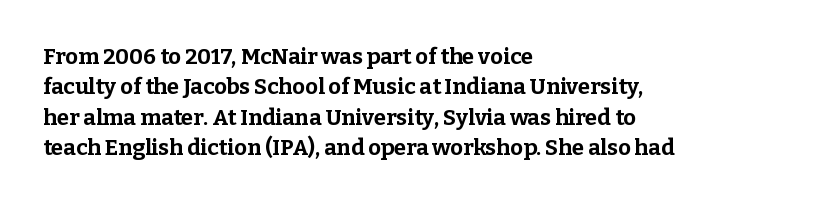
The paragraph shown leans on its left margin. The glyphs have the mass of a bold cut. How are the letters spaced? Ordinarily, with no added tracking. This sample uses an upright cut, with every glyph sitting square on the baseline.
